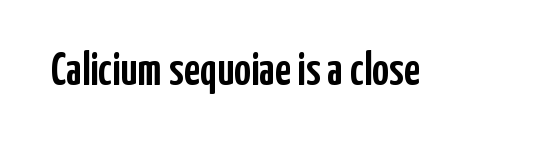
Q: Is the text italic (slanted)? A: No, it is upright.
Q: Is the typeface a serif or a sans-serif typeface? A: Sans-serif.
Q: Is the text underlined? A: No.
Q: Is the spacing between letters normal or unusually wide? A: Normal.
Q: Width (condensed, normal, or wide)? A: Condensed.
Q: Stroke contrast? A: Low.
Q: x-height? A: Medium.
Q: Monospaced? A: No.
